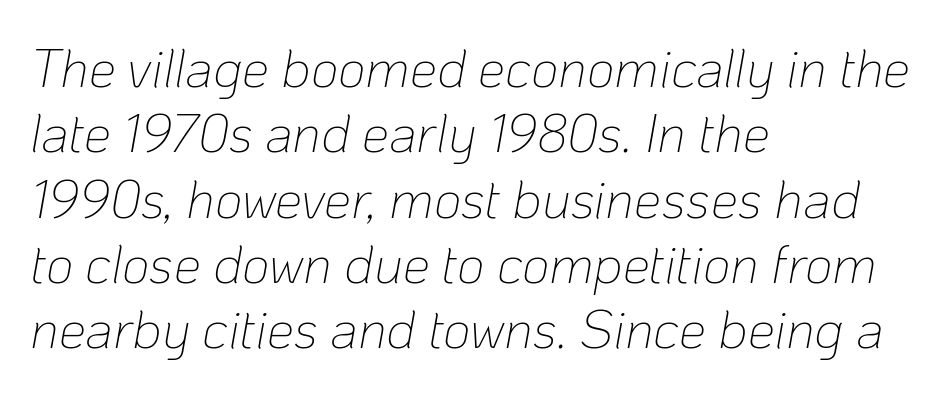
{"italic": "yes", "lean": "right", "slant_degrees": 10, "bold": "no", "weight": "thin", "width": "normal", "stroke_contrast": "low", "x_height": "medium", "monospaced": "no", "underline": "no", "align": "left", "line_spacing_ratio": 1.21, "letter_spacing": "normal", "letter_spacing_em": 0.0, "glyph_px": 54}
